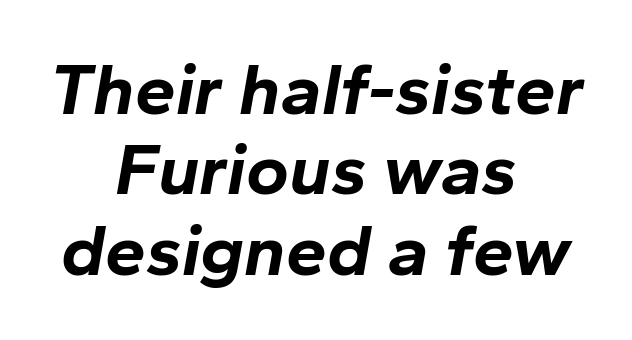
Q: Is the text bold? A: Yes.
Q: Is the text italic (slanted)? A: Yes, it leans right by about 10 degrees.
Q: Is the text underlined? A: No.
Q: How is the paragraph aligned? A: Centered.
Q: Is the spacing between letters normal or unusually wide? A: Normal.
Q: Is the spacing between lines tight, normal or loose? A: Tight.
Q: Width (condensed, normal, or wide)? A: Normal.
Q: Stroke contrast? A: Low.
Q: x-height? A: Medium.
Q: Monospaced? A: No.
